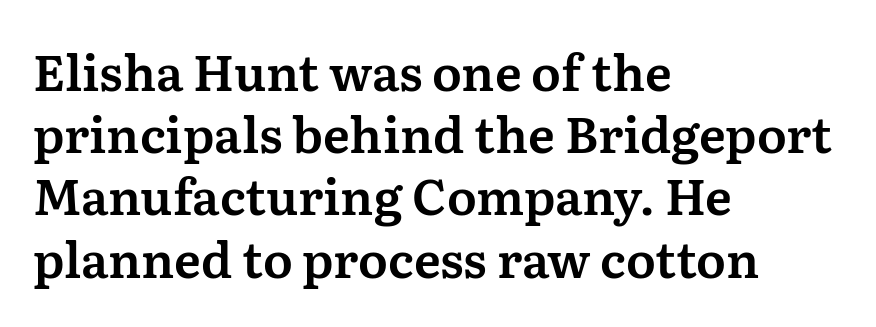
The rows are spaced the way most documents space them. The compositor pushed each line to the left boundary. How are the letters spaced? Ordinarily, with no added tracking. The rendering uses natural spacing where letterforms have individual widths. Decoration check: the copy has no underline. Each letter's strokes conclude with small projecting serifs.
